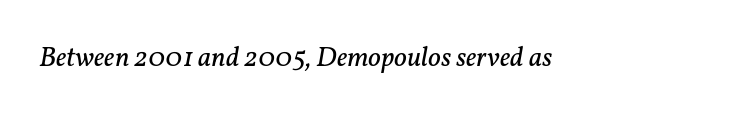
Q: Is the text bold? A: No.
Q: Is the text italic (slanted)? A: Yes, it leans right by about 11 degrees.
Q: Is the typeface a serif or a sans-serif typeface? A: Serif.
Q: Is the text underlined? A: No.
Q: Is the spacing between letters normal or unusually wide? A: Normal.
Q: Width (condensed, normal, or wide)? A: Normal.
Q: Stroke contrast? A: Low.
Q: x-height? A: Medium.
Q: Monospaced? A: No.
